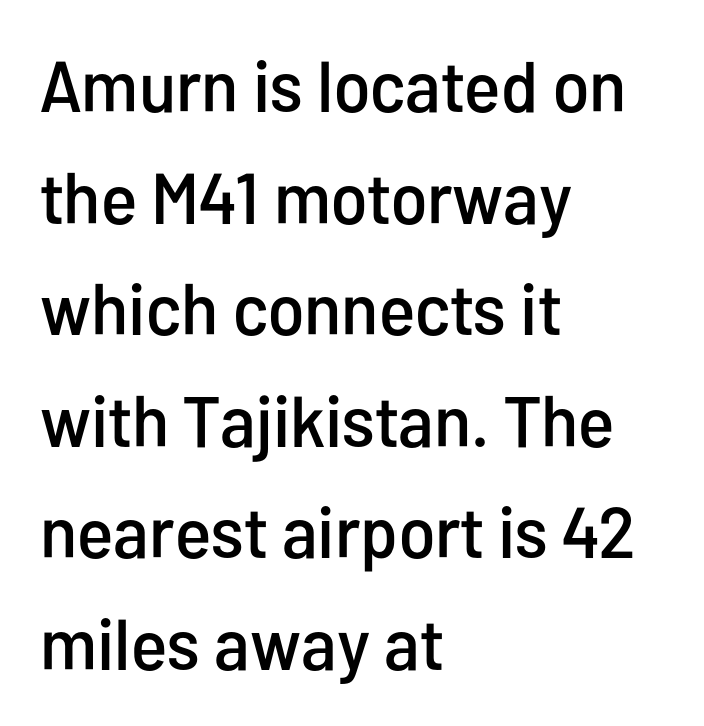
Do the characters align in a grid? No, the font is proportional. Leftover space on each line is placed entirely after the last word. Evenly set lines give the paragraph a standard silhouette. Any mark beneath the type? The region is blank. Rendered with straight, roman letterforms.
